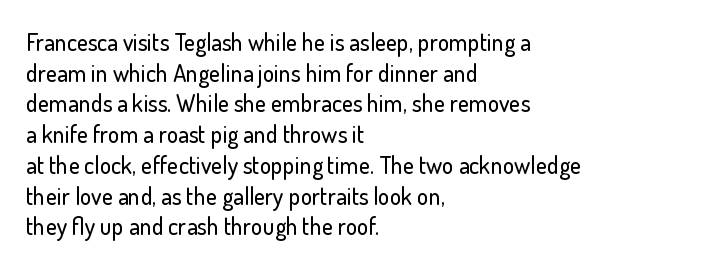
The image shows 24 px text type, upright; set left-aligned, normal line spacing (1.28x), normal letter spacing, not underlined.
